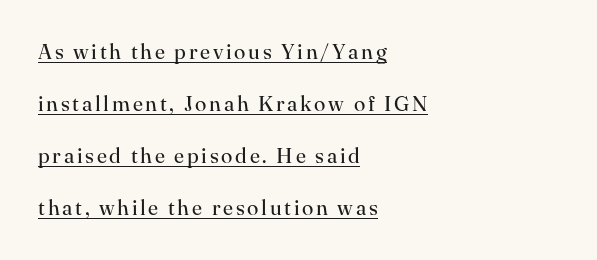
Posture: straight, roman, zero tilt. Reading down the column, the eye jumps a long way to each next line. Emphasis is given by a line drawn under the lettering. Weight: regular or lighter.
